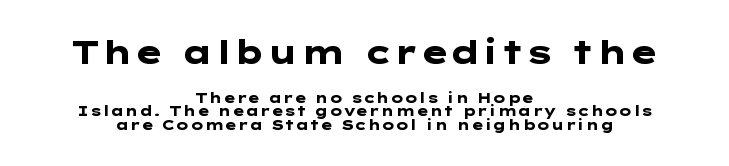
Q: Is the text bold? A: Yes.
Q: Is the text italic (slanted)? A: No, it is upright.
Q: Is the typeface a serif or a sans-serif typeface? A: Sans-serif.
Q: Is the text underlined? A: No.
Q: How is the paragraph aligned? A: Centered.
Q: Is the spacing between letters normal or unusually wide? A: Normal.
Q: Is the spacing between lines tight, normal or loose? A: Tight.
Q: Which block of text is set in a larger size, the first (top) or the second (bottom)? A: The first (top) one.
Q: Width (condensed, normal, or wide)? A: Wide.
Q: Stroke contrast? A: Low.
Q: x-height? A: Medium.
